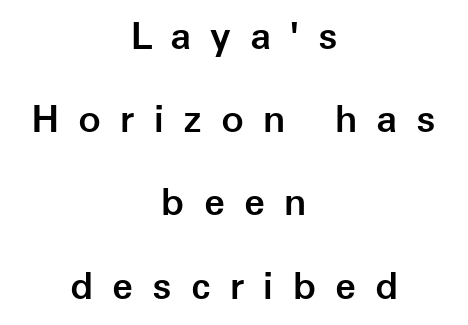
Q: Is the text bold? A: Semi-bold.
Q: Is the text italic (slanted)? A: No, it is upright.
Q: Is the typeface a serif or a sans-serif typeface? A: Sans-serif.
Q: Is the text underlined? A: No.
Q: How is the paragraph aligned? A: Centered.
Q: Is the spacing between letters normal or unusually wide? A: Unusually wide.
Q: Is the spacing between lines tight, normal or loose? A: Loose.
Q: Width (condensed, normal, or wide)? A: Normal.
Q: Stroke contrast? A: Low.
Q: x-height? A: Medium.
Q: Monospaced? A: No.
